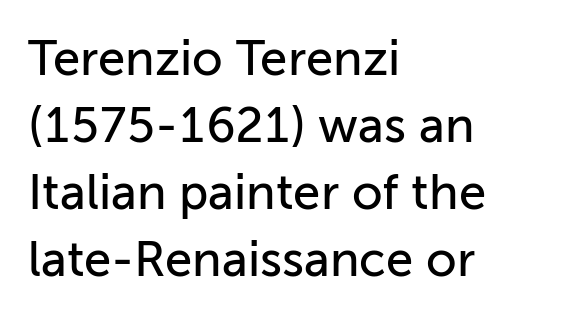
{"serif": "no", "italic": "no", "width": "normal", "stroke_contrast": "low", "x_height": "medium", "monospaced": "no", "underline": "no", "align": "left", "line_spacing": "normal", "line_spacing_ratio": 1.37, "letter_spacing": "normal", "letter_spacing_em": 0.0, "glyph_px": 49}
